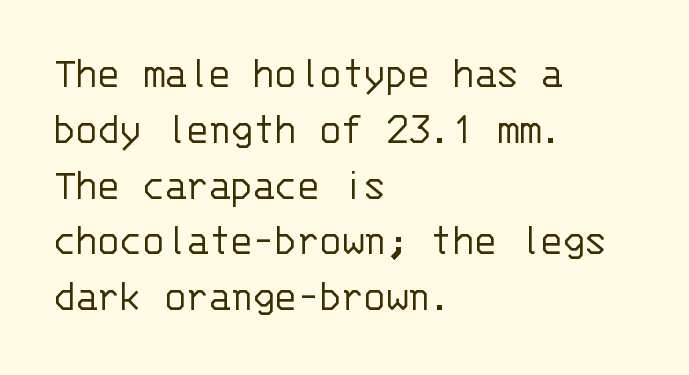
Q: Is the text bold? A: No.
Q: Is the text italic (slanted)? A: No, it is upright.
Q: Is the typeface a serif or a sans-serif typeface? A: Sans-serif.
Q: Is the text underlined? A: No.
Q: How is the paragraph aligned? A: Left-aligned.
Q: Is the spacing between letters normal or unusually wide? A: Normal.
Q: Width (condensed, normal, or wide)? A: Normal.
Q: Stroke contrast? A: Low.
Q: x-height? A: Large.
Q: Monospaced? A: Yes.
